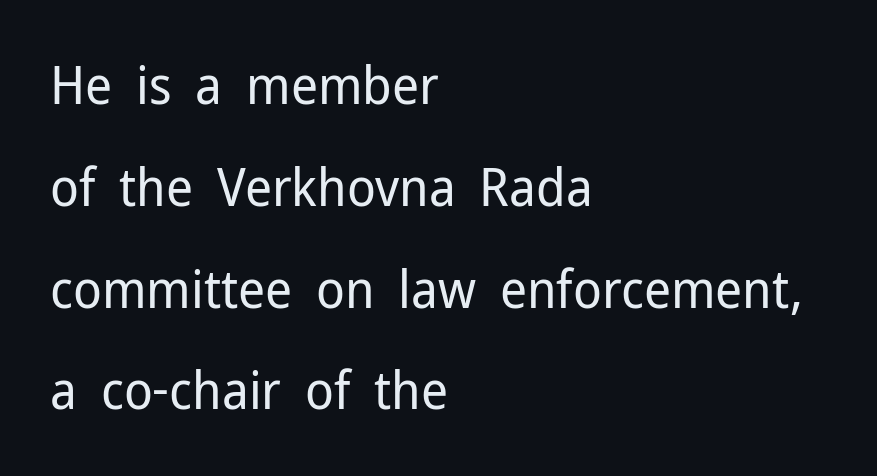
A great deal of white space separates one row of letters from the next. The gap between lines stays unmarked. Layout note: lines flush left. Is the stroke heavy? The answer is a plain regular-or-lighter. You can tell it's not italic because the verticals are truly vertical.
